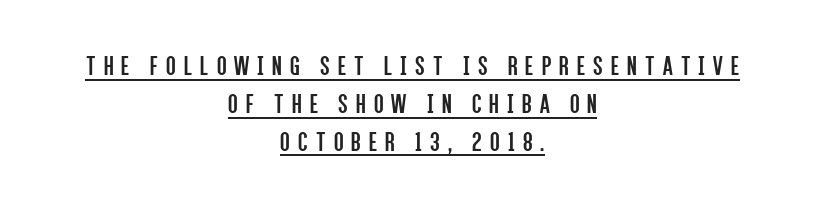
Observe the absence of serifs on each vertical stroke in this sample. Proportional: the letters do not fall into vertical columns. The tracking jumps out immediately: characters are airy and widely separated. Emphasis is given by a line drawn under the lettering. The axis of the letterforms is exactly vertical. Honestly, the row spacing looks completely unremarkable.
